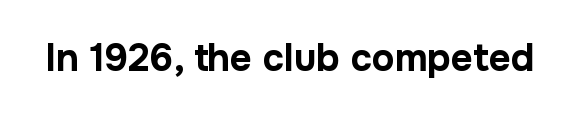
The image shows 38 px bold sans-serif type, upright; set normal letter spacing, not underlined; low stroke contrast and a medium x-height.
